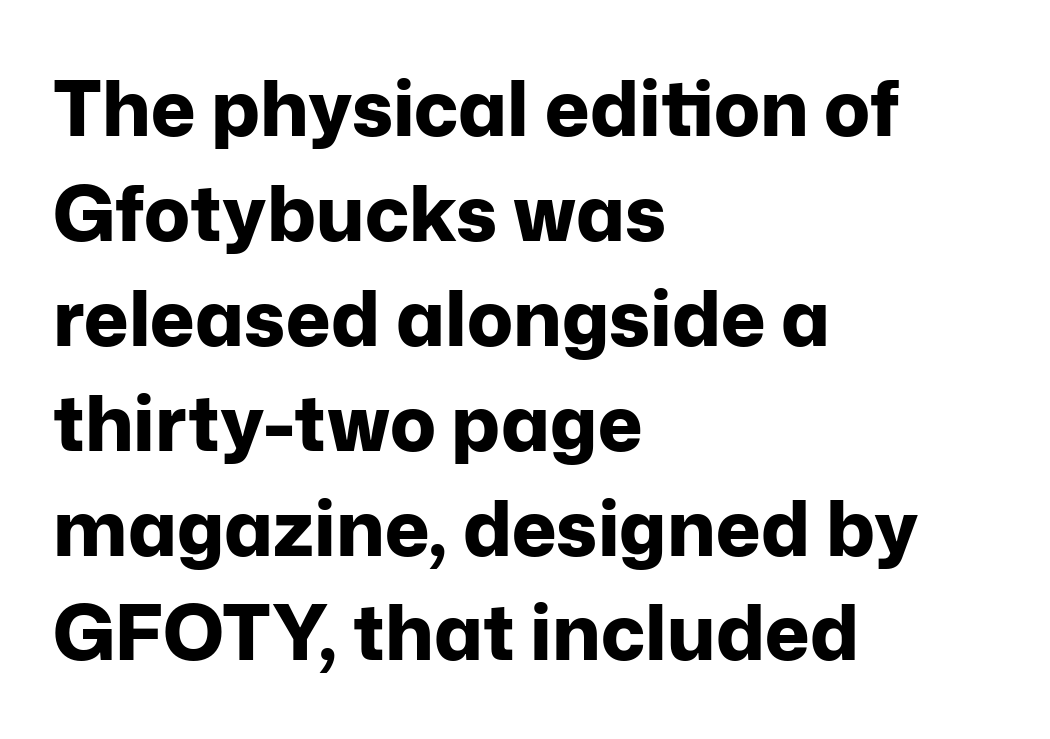
{"serif": "no", "italic": "no", "bold": "yes", "weight": "bold", "width": "normal", "stroke_contrast": "low", "x_height": "medium", "monospaced": "no", "underline": "no", "align": "left", "line_spacing": "normal", "line_spacing_ratio": 1.38, "letter_spacing": "normal", "letter_spacing_em": 0.0, "glyph_px": 76}
